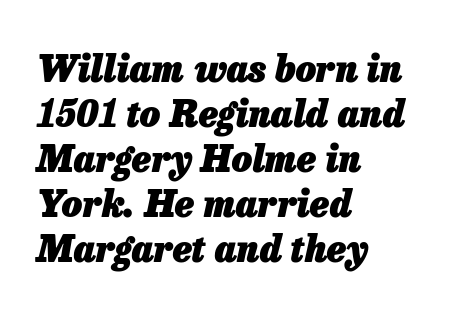
The image shows 36 px heavy type, italic (leaning right); set left-aligned, normal line spacing (1.25x), normal letter spacing, not underlined; low stroke contrast and a medium x-height.
